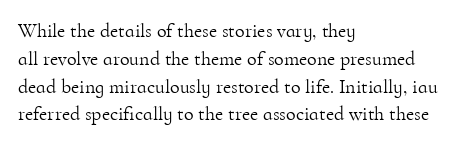
The image shows 20 px text type, upright; set left-aligned, normal line spacing (1.39x), normal letter spacing, not underlined.
